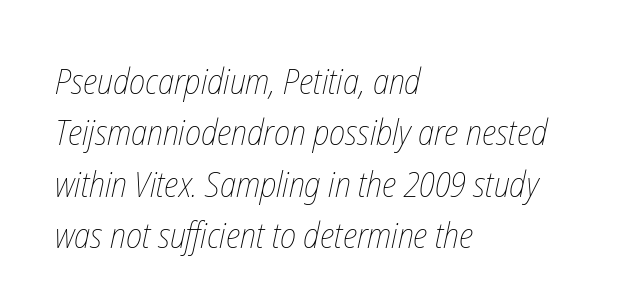
The image shows 36 px thin, condensed type; set left-aligned, normal line spacing (1.43x), normal letter spacing, not underlined; low stroke contrast and a medium x-height.
